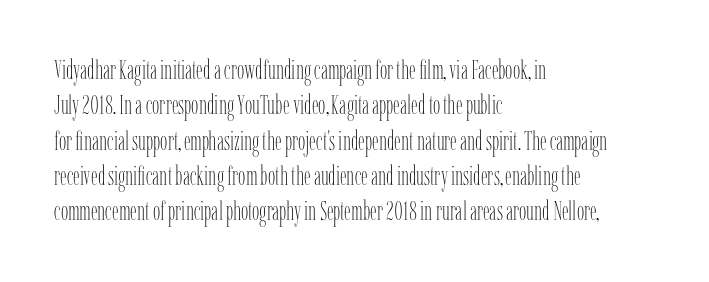
Vertically, the passage feels balanced, rows spaced as you'd expect. No italicization has been applied; the sample stays upright. A bare baseline throughout the passage. Think standard paragraph weight, or any step lighter than that.
